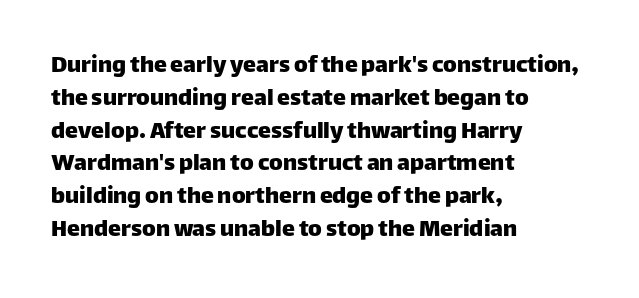
The image shows 26 px text type, upright; set left-aligned, normal line spacing (1.26x), normal letter spacing, not underlined.
